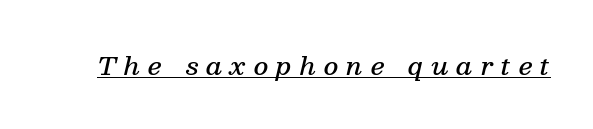
{"italic": "yes", "lean": "right", "slant_degrees": 13, "bold": "semi", "underline": "yes", "letter_spacing": "wide", "letter_spacing_em": 0.32, "glyph_px": 25}
